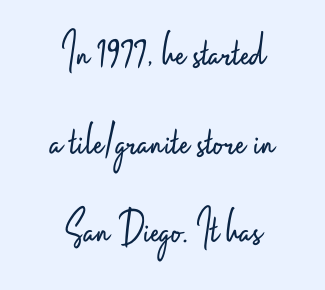
The image shows 49 px light, condensed sans-serif type; set centered, line spacing 1.81x, normal letter spacing, not underlined; low stroke contrast and a small x-height.
